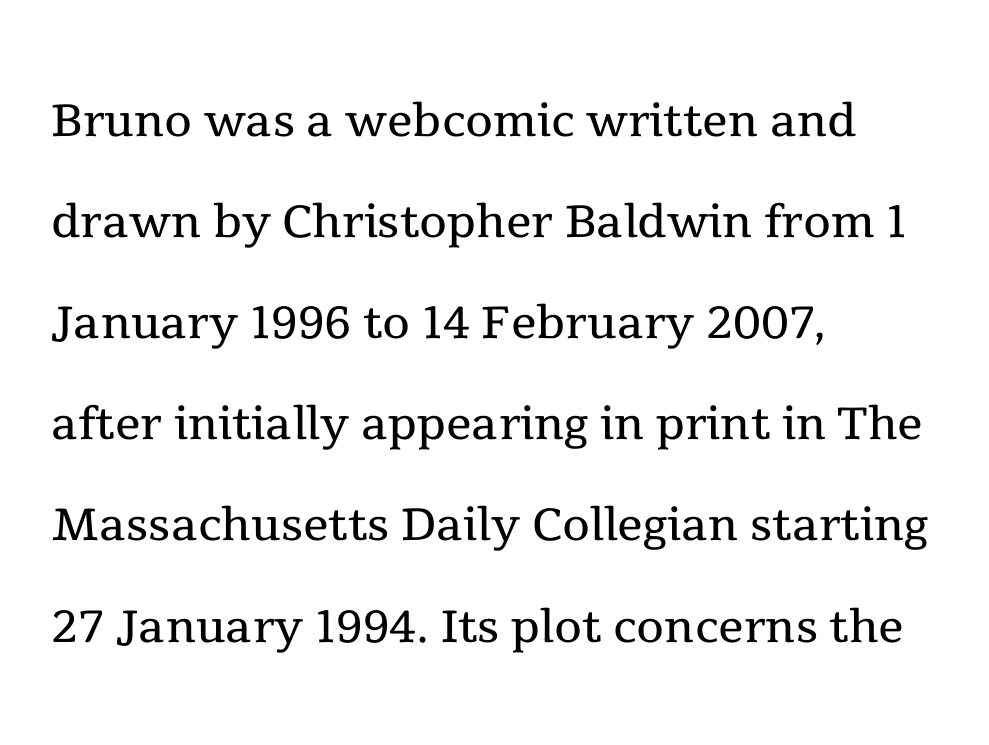
The image shows 64 px regular-weight serif type, upright; set left-aligned, normal line spacing (1.58x), normal letter spacing, not underlined; a medium x-height.
